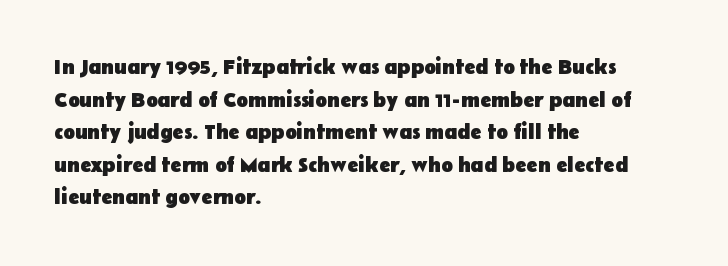
The rendering anchors every line to the left-hand side. In terms of posture, this sample is upright. This sample uses plain, unmodified letter spacing. The gap between lines stays unmarked.
